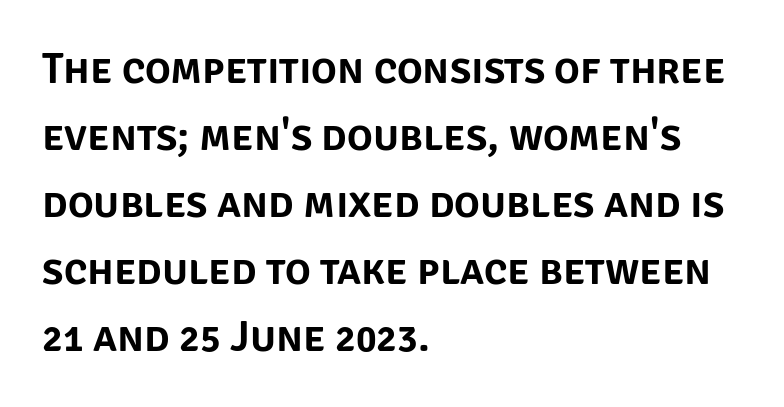
{"serif": "no", "italic": "no", "width": "normal", "stroke_contrast": "low", "x_height": "large", "monospaced": "no", "underline": "no", "align": "left", "line_spacing": "normal", "line_spacing_ratio": 1.56, "letter_spacing": "normal", "letter_spacing_em": 0.0, "glyph_px": 43}
